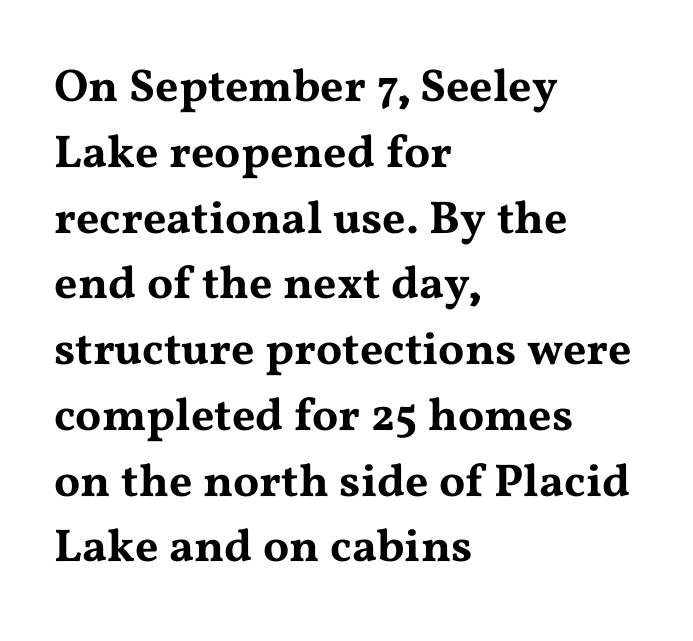
{"serif": "yes", "italic": "no", "width": "wide", "stroke_contrast": "medium", "x_height": "medium", "monospaced": "no", "underline": "no", "align": "left", "line_spacing": "normal", "line_spacing_ratio": 1.43, "letter_spacing": "normal", "letter_spacing_em": 0.0, "glyph_px": 46}
